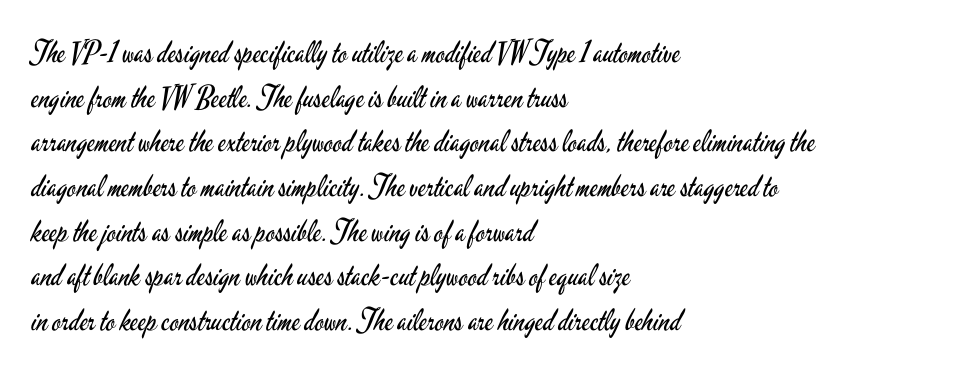
Q: Is the text bold? A: No.
Q: Is the text italic (slanted)? A: Yes.
Q: Is the typeface a serif or a sans-serif typeface? A: Sans-serif.
Q: Is the text underlined? A: No.
Q: How is the paragraph aligned? A: Left-aligned.
Q: Is the spacing between letters normal or unusually wide? A: Normal.
Q: Is the spacing between lines tight, normal or loose? A: Normal.
Q: Width (condensed, normal, or wide)? A: Condensed.
Q: Stroke contrast? A: Low.
Q: x-height? A: Small.
Q: Monospaced? A: No.
